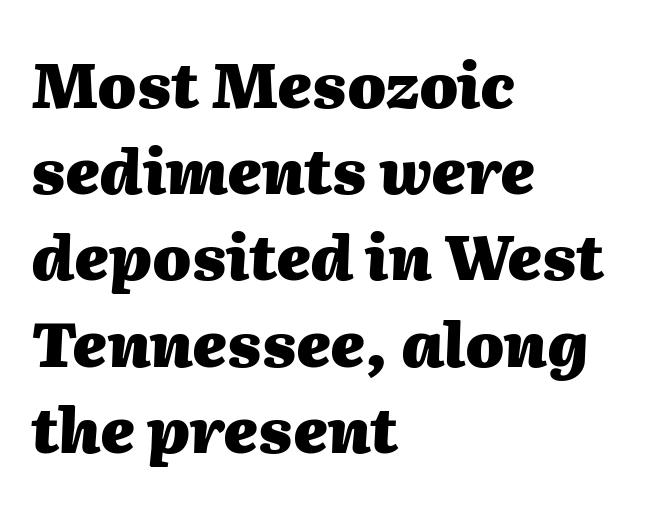
Q: Is the text bold? A: Yes.
Q: Is the text italic (slanted)? A: Yes, it leans right by about 2 degrees.
Q: Is the text underlined? A: No.
Q: How is the paragraph aligned? A: Left-aligned.
Q: Is the spacing between letters normal or unusually wide? A: Normal.
Q: Is the spacing between lines tight, normal or loose? A: Normal.
Q: Width (condensed, normal, or wide)? A: Normal.
Q: Stroke contrast? A: Medium.
Q: x-height? A: Medium.
Q: Monospaced? A: No.
